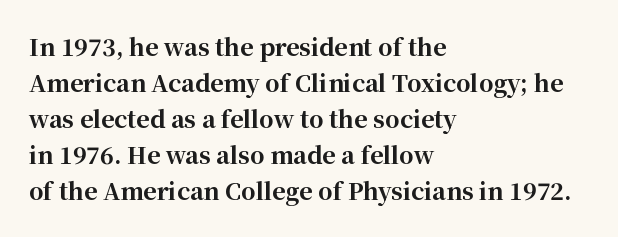
The image shows 23 px bold type, upright; set left-aligned, normal line spacing (1.57x), normal letter spacing, not underlined.
